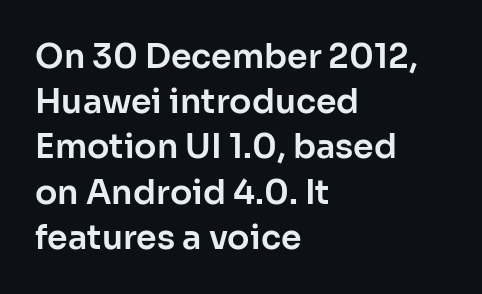
Q: Is the text italic (slanted)? A: No, it is upright.
Q: Is the typeface a serif or a sans-serif typeface? A: Sans-serif.
Q: Is the text underlined? A: No.
Q: How is the paragraph aligned? A: Left-aligned.
Q: Is the spacing between letters normal or unusually wide? A: Normal.
Q: Is the spacing between lines tight, normal or loose? A: Normal.
Q: Width (condensed, normal, or wide)? A: Normal.
Q: Stroke contrast? A: Low.
Q: x-height? A: Medium.
Q: Monospaced? A: No.
